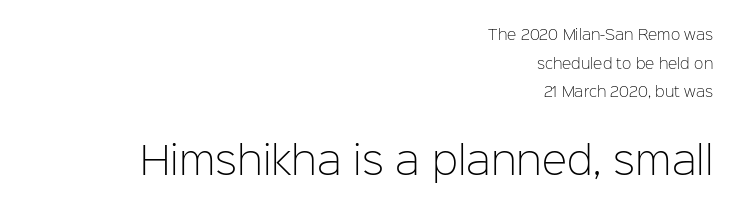
The type family on display is of the sans-serif kind. Leading is clearly above the norm, producing a sparse column. The type is set solid horizontally, with unmodified tracking. Character widths vary here, with narrow letters taking less room than wide ones. The rendering enlarges the type as you move from the upper chunk to the lower. Unlike italic type, these characters show no tilt at all.
